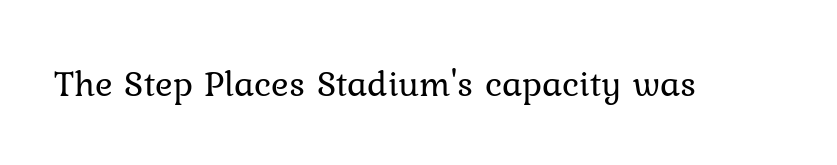
{"italic": "no", "bold": "no", "weight": "regular", "width": "normal", "stroke_contrast": "low", "x_height": "medium", "monospaced": "no", "underline": "no", "letter_spacing": "normal", "letter_spacing_em": 0.0, "glyph_px": 37}
